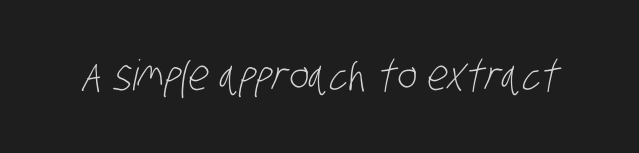
Q: Is the text bold? A: No.
Q: Is the typeface a serif or a sans-serif typeface? A: Sans-serif.
Q: Is the text underlined? A: No.
Q: Is the spacing between letters normal or unusually wide? A: Normal.
Q: Width (condensed, normal, or wide)? A: Condensed.
Q: Stroke contrast? A: Low.
Q: x-height? A: Large.
Q: Monospaced? A: No.
